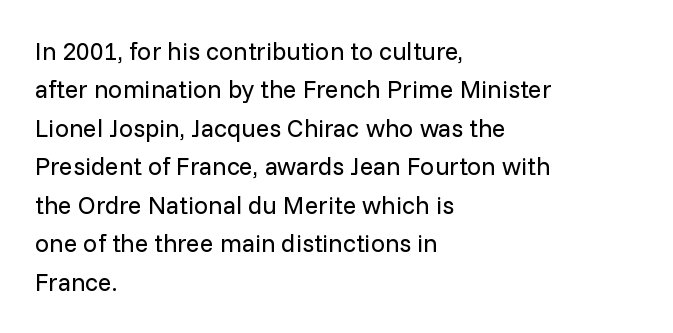
{"italic": "no", "bold": "no", "underline": "no", "align": "left", "line_spacing": "normal", "line_spacing_ratio": 1.54, "letter_spacing": "normal", "letter_spacing_em": 0.0, "glyph_px": 25}
